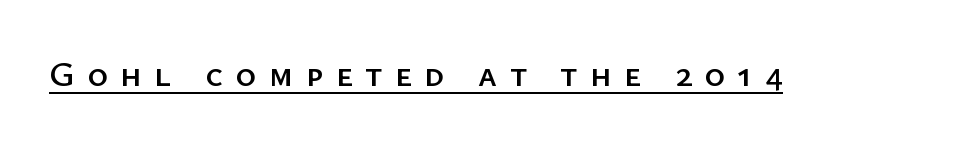
Does the lettering tilt? It doesn't — this is upright. Students, observe the line beneath the letters — that is underlining. Looks like regular typesetting: each glyph gets only the width it needs. In terms of letterform style, serifs are entirely absent.
